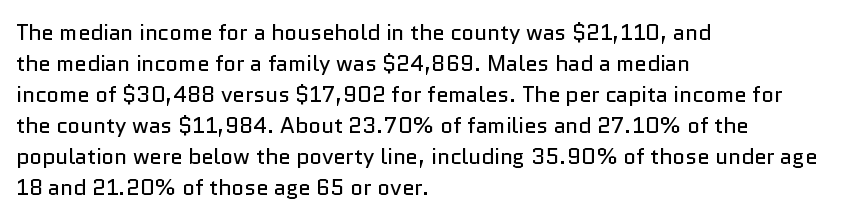
{"italic": "no", "bold": "no", "underline": "no", "align": "left", "line_spacing": "normal", "line_spacing_ratio": 1.41, "letter_spacing": "normal", "letter_spacing_em": 0.0, "glyph_px": 22}
